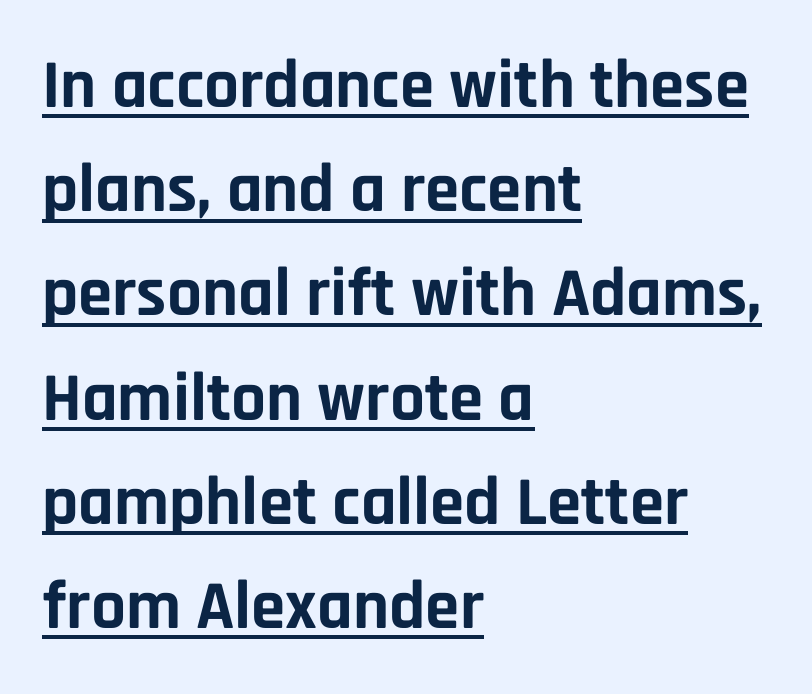
{"serif": "no", "italic": "no", "bold": "yes", "weight": "bold", "width": "normal", "stroke_contrast": "low", "x_height": "large", "monospaced": "no", "underline": "yes", "align": "left", "line_spacing": "normal", "line_spacing_ratio": 1.51, "letter_spacing": "normal", "letter_spacing_em": 0.0, "glyph_px": 69}
